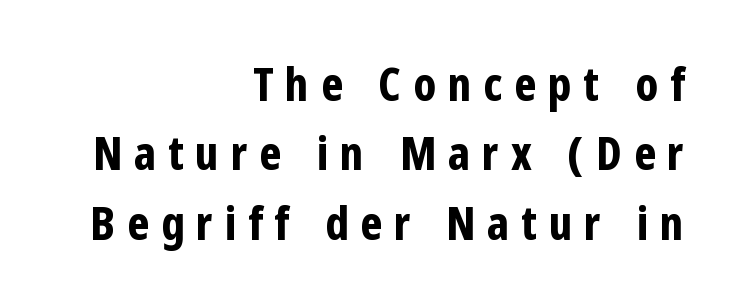
Q: Is the text bold? A: Yes.
Q: Is the text italic (slanted)? A: No, it is upright.
Q: Is the typeface a serif or a sans-serif typeface? A: Sans-serif.
Q: Is the text underlined? A: No.
Q: How is the paragraph aligned? A: Right-aligned.
Q: Is the spacing between letters normal or unusually wide? A: Unusually wide.
Q: Is the spacing between lines tight, normal or loose? A: Normal.
Q: Width (condensed, normal, or wide)? A: Condensed.
Q: Stroke contrast? A: Low.
Q: x-height? A: Medium.
Q: Monospaced? A: No.
